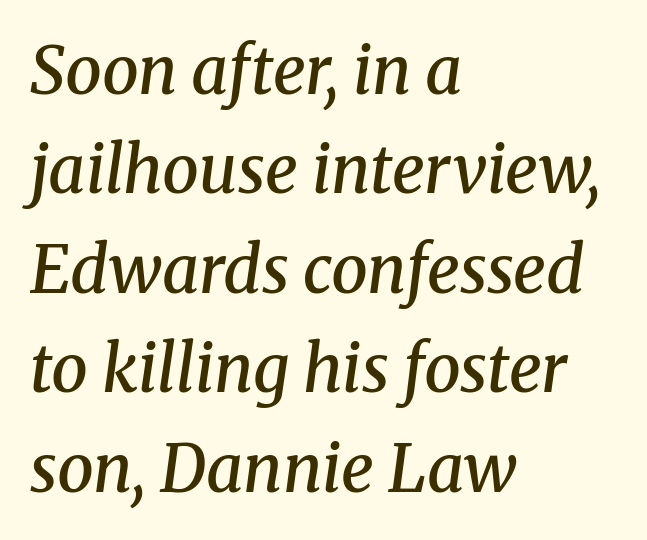
The image shows 65 px semibold serif type, italic (leaning right); set left-aligned, normal line spacing (1.53x), normal letter spacing, not underlined; medium stroke contrast and a medium x-height.
